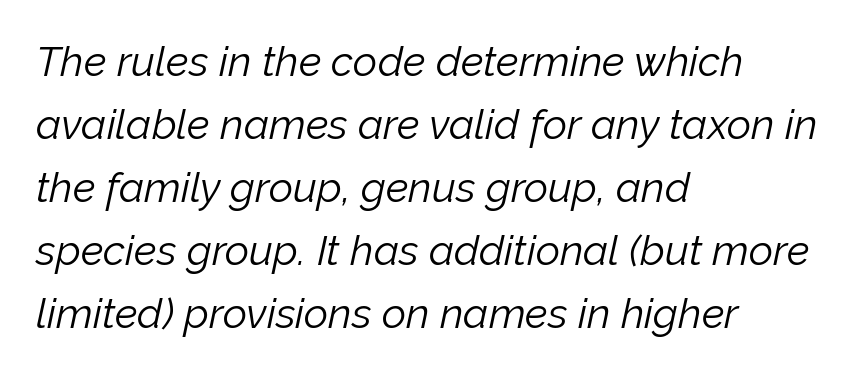
The image shows 42 px light type, italic (leaning right); set left-aligned, normal line spacing (1.5x), normal letter spacing, not underlined; low stroke contrast and a medium x-height.
